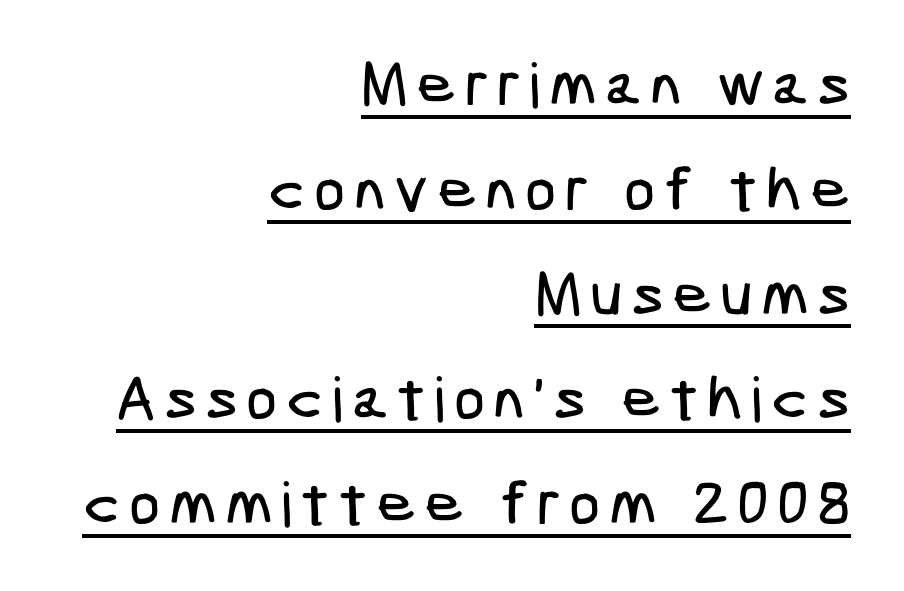
Q: Is the typeface a serif or a sans-serif typeface? A: Sans-serif.
Q: Is the text underlined? A: Yes.
Q: How is the paragraph aligned? A: Right-aligned.
Q: Is the spacing between lines tight, normal or loose? A: Normal.
Q: Width (condensed, normal, or wide)? A: Condensed.
Q: Stroke contrast? A: Low.
Q: x-height? A: Medium.
